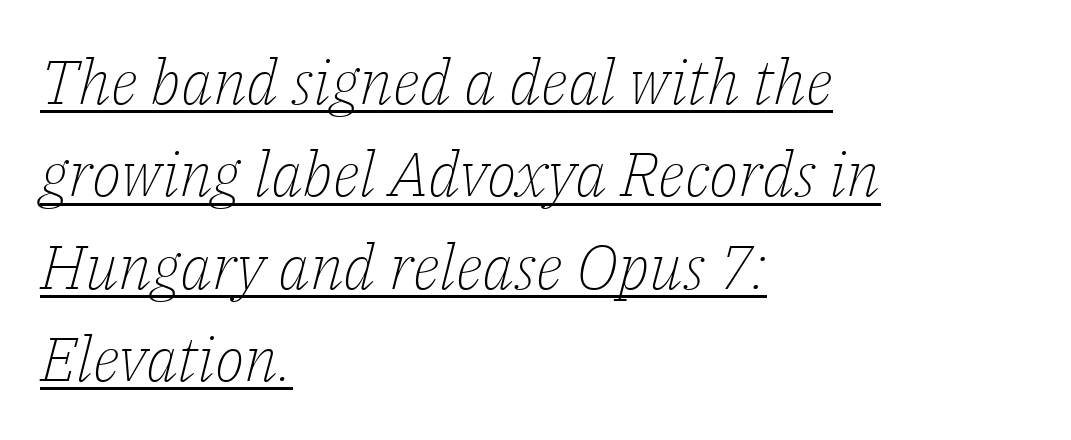
Q: Is the text bold? A: No.
Q: Is the text italic (slanted)? A: Yes, it leans right by about 14 degrees.
Q: Is the typeface a serif or a sans-serif typeface? A: Serif.
Q: Is the text underlined? A: Yes.
Q: How is the paragraph aligned? A: Left-aligned.
Q: Is the spacing between letters normal or unusually wide? A: Normal.
Q: Is the spacing between lines tight, normal or loose? A: Normal.
Q: Width (condensed, normal, or wide)? A: Normal.
Q: Stroke contrast? A: Low.
Q: x-height? A: Medium.
Q: Monospaced? A: No.
